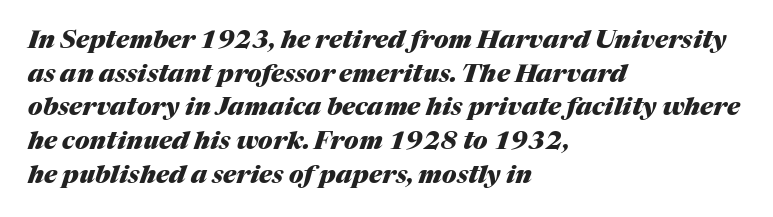
The image shows 25 px bold type, italic (leaning right); set left-aligned, normal line spacing (1.35x), normal letter spacing, not underlined.
